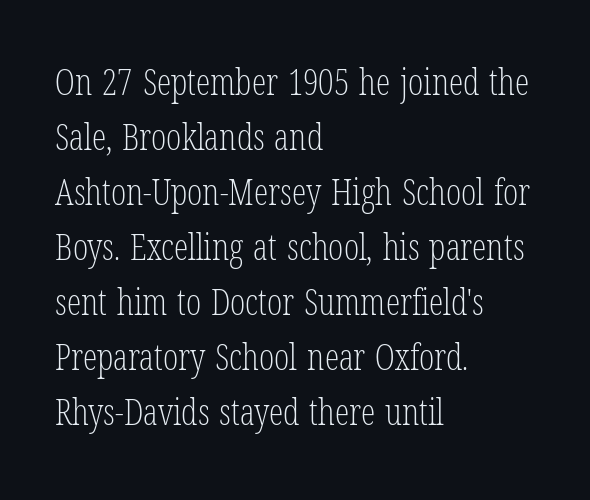
Q: Is the text bold? A: No.
Q: Is the text italic (slanted)? A: No, it is upright.
Q: Is the typeface a serif or a sans-serif typeface? A: Serif.
Q: Is the text underlined? A: No.
Q: How is the paragraph aligned? A: Left-aligned.
Q: Is the spacing between letters normal or unusually wide? A: Normal.
Q: Is the spacing between lines tight, normal or loose? A: Normal.
Q: Width (condensed, normal, or wide)? A: Condensed.
Q: Stroke contrast? A: Low.
Q: x-height? A: Medium.
Q: Monospaced? A: No.
